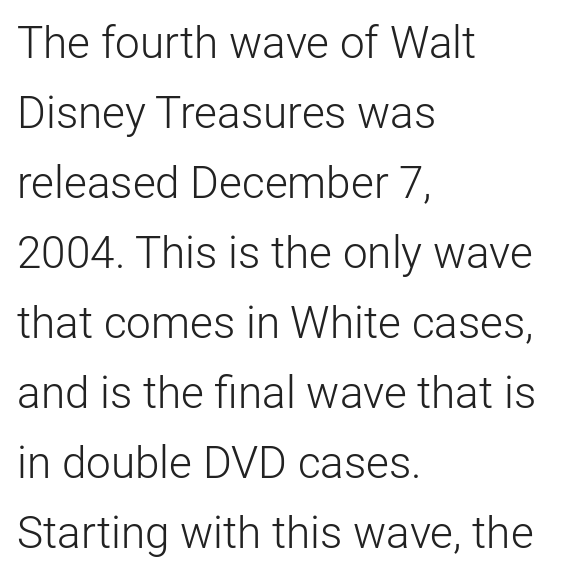
The image shows 44 px light sans-serif type, upright; set left-aligned, normal line spacing (1.59x), normal letter spacing, not underlined; low stroke contrast and a medium x-height.
